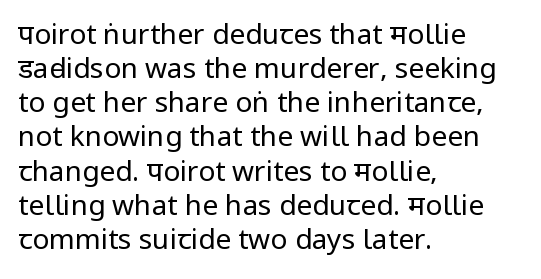
{"serif": "no", "italic": "no", "bold": "no", "weight": "regular", "width": "condensed", "stroke_contrast": "low", "x_height": "large", "monospaced": "no", "underline": "no", "align": "left", "line_spacing_ratio": 1.22, "letter_spacing": "normal", "letter_spacing_em": 0.0, "glyph_px": 28}
